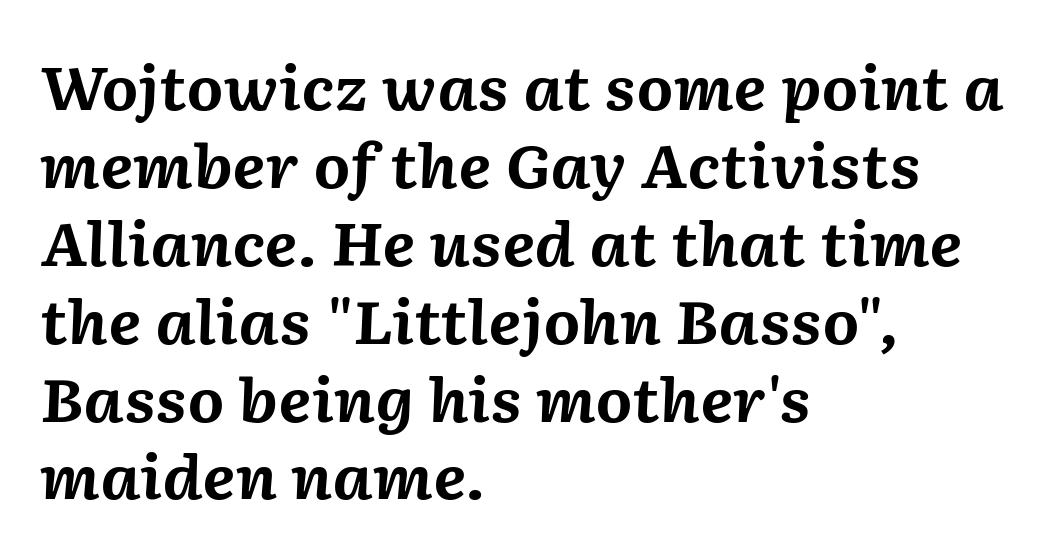
{"italic": "yes", "lean": "right", "slant_degrees": 2, "bold": "yes", "weight": "bold", "width": "normal", "stroke_contrast": "medium", "x_height": "medium", "monospaced": "no", "underline": "no", "align": "left", "line_spacing": "normal", "line_spacing_ratio": 1.32, "letter_spacing": "normal", "letter_spacing_em": 0.0, "glyph_px": 59}
